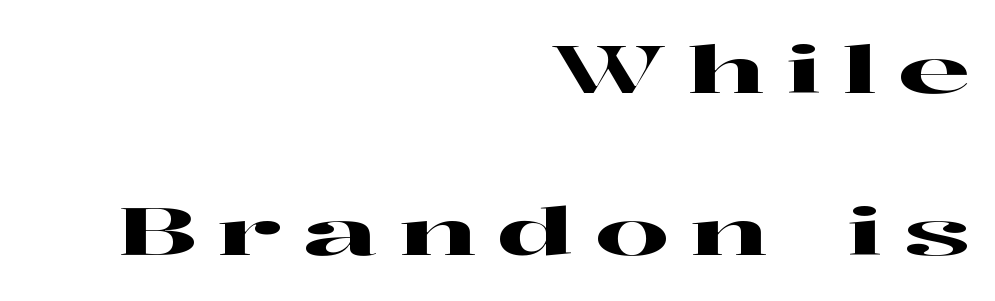
You can tell from the footed stems that serif type was used. Think of a printed novel: that variable character pitch is what you see here. The passage shown stacks its lines with a broad gap. How are the letters spaced? Widely, with obvious added tracking.
